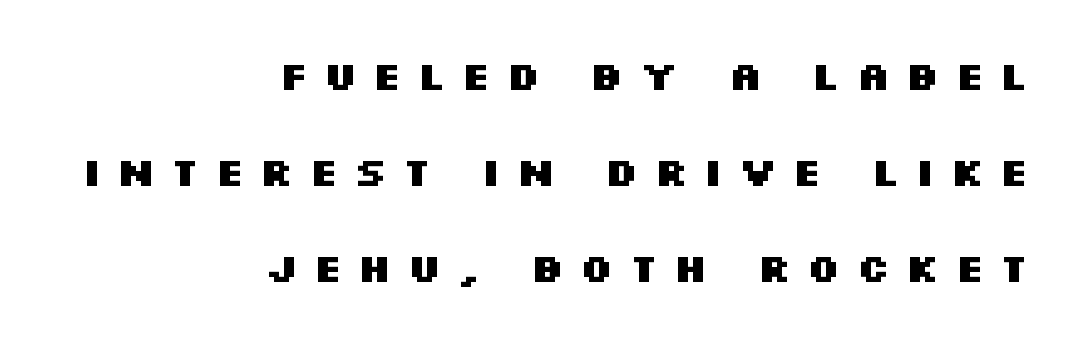
Q: Is the text bold? A: Yes.
Q: Is the text italic (slanted)? A: No, it is upright.
Q: Is the typeface a serif or a sans-serif typeface? A: Sans-serif.
Q: Is the text underlined? A: No.
Q: How is the paragraph aligned? A: Right-aligned.
Q: Is the spacing between letters normal or unusually wide? A: Unusually wide.
Q: Is the spacing between lines tight, normal or loose? A: Loose.
Q: Width (condensed, normal, or wide)? A: Wide.
Q: Stroke contrast? A: Medium.
Q: x-height? A: Large.
Q: Monospaced? A: No.
